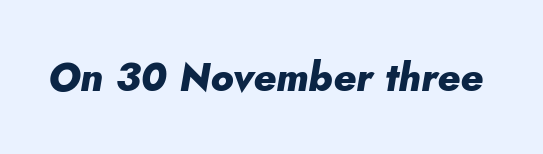
Is the letter spacing exaggerated? No — it looks like the ordinary default. Words float on clear page, feet unadorned. The face used here is proportionally spaced, like ordinary book or web type. Strokes here are thick enough to call this a true bold.
